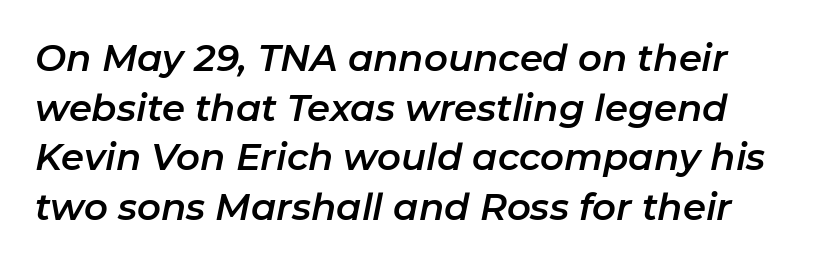
The image shows 37 px text type, italic (leaning right); set normal line spacing (1.34x), normal letter spacing, not underlined; low stroke contrast and a medium x-height.
